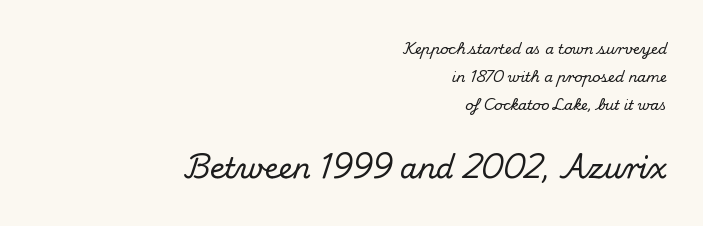
Q: Is the text italic (slanted)? A: Yes.
Q: Is the typeface a serif or a sans-serif typeface? A: Serif.
Q: Is the text underlined? A: No.
Q: How is the paragraph aligned? A: Right-aligned.
Q: Is the spacing between letters normal or unusually wide? A: Normal.
Q: Is the spacing between lines tight, normal or loose? A: Loose.
Q: Which block of text is set in a larger size, the first (top) or the second (bottom)? A: The second (bottom) one.
Q: Width (condensed, normal, or wide)? A: Normal.
Q: Stroke contrast? A: Medium.
Q: x-height? A: Small.
Q: Monospaced? A: No.
